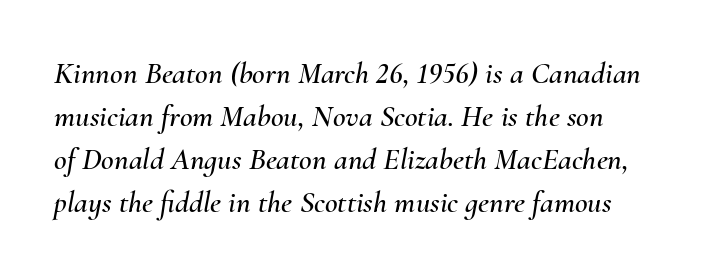
Q: Is the text italic (slanted)? A: Yes, it leans right by about 10 degrees.
Q: Is the text underlined? A: No.
Q: Is the spacing between letters normal or unusually wide? A: Normal.
Q: Is the spacing between lines tight, normal or loose? A: Normal.
Q: Width (condensed, normal, or wide)? A: Normal.
Q: Stroke contrast? A: Medium.
Q: x-height? A: Small.
Q: Monospaced? A: No.
